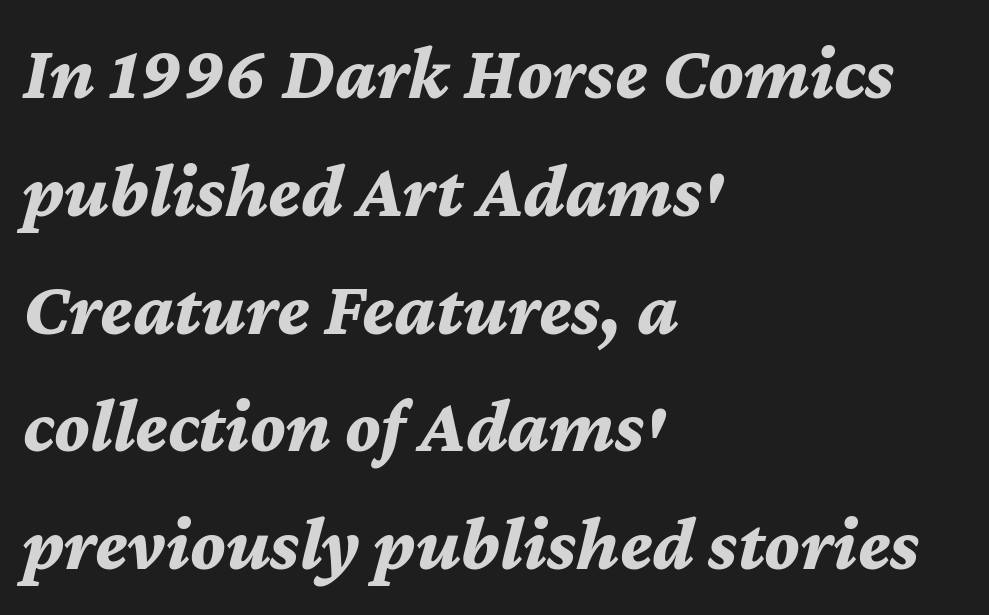
Q: Is the text bold? A: Yes.
Q: Is the text italic (slanted)? A: Yes, it leans right by about 12 degrees.
Q: Is the text underlined? A: No.
Q: How is the paragraph aligned? A: Left-aligned.
Q: Is the spacing between letters normal or unusually wide? A: Normal.
Q: Is the spacing between lines tight, normal or loose? A: Normal.
Q: Width (condensed, normal, or wide)? A: Normal.
Q: Stroke contrast? A: Medium.
Q: x-height? A: Medium.
Q: Monospaced? A: No.
